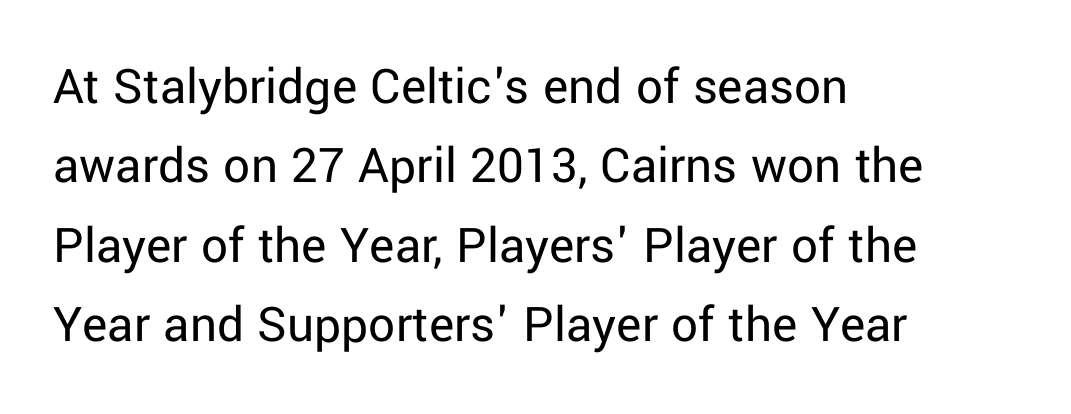
{"serif": "no", "italic": "no", "bold": "no", "weight": "regular", "width": "normal", "stroke_contrast": "low", "x_height": "medium", "monospaced": "no", "underline": "no", "align": "left", "line_spacing": "normal", "line_spacing_ratio": 1.5, "letter_spacing": "normal", "letter_spacing_em": 0.0, "glyph_px": 53}
